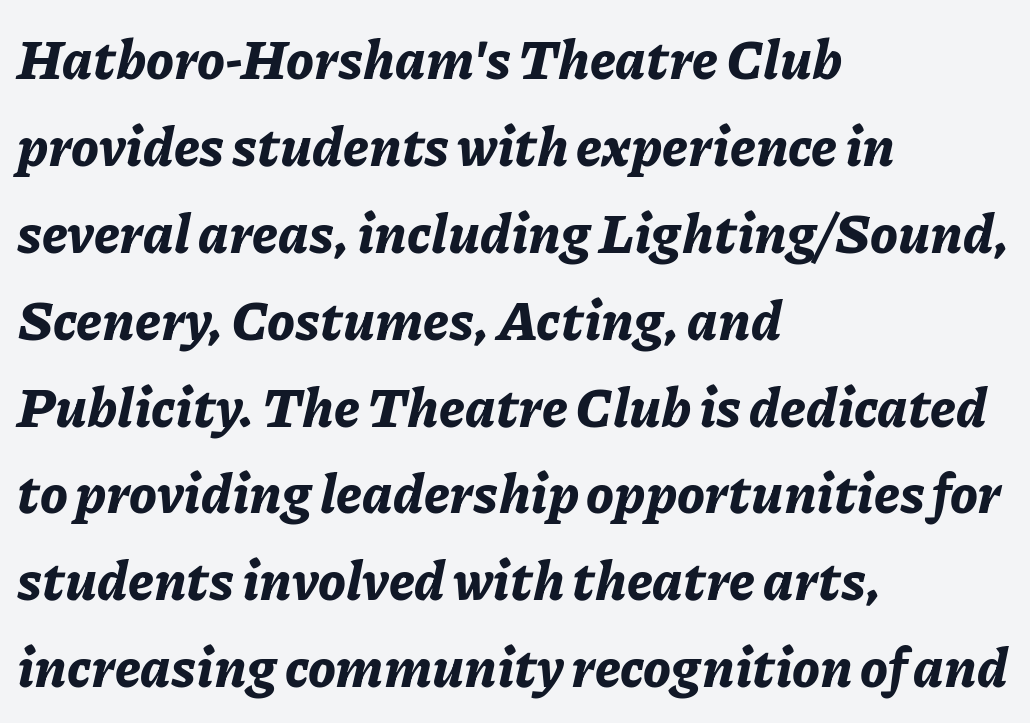
Type without underlining. Notice how the stems are inclined rather than vertical — that's the hallmark of italics. Spacing between characters is what you'd get straight out of the box. Horizontally, the lines are justified to the leading edge only. The face used here has the dense, thick strokes of a bold. Line spacing here is normal.
